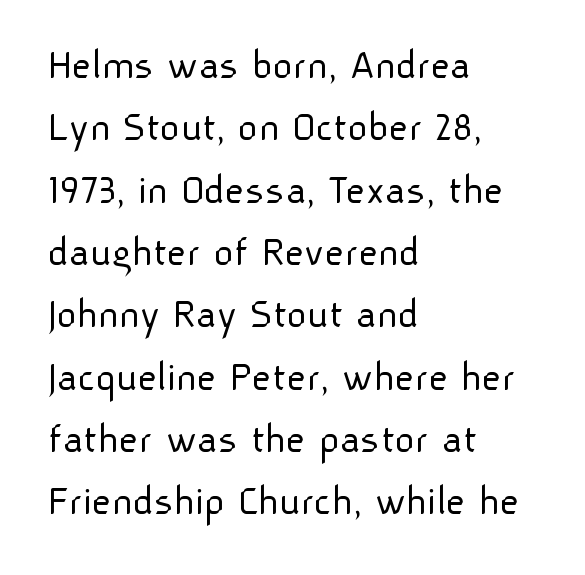
The image shows 43 px light sans-serif type, upright; set left-aligned, normal line spacing (1.45x), normal letter spacing, not underlined; low stroke contrast and a medium x-height.
